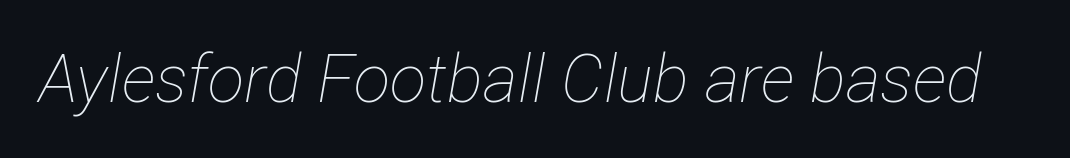
Tracking value appears to be zero — textbook default spacing. The typesetting does not lean heavy: it is not bold. The glyphs look as if they've been sheared to an angle. Descender tails drop into unmarked territory. Each letter keeps its own natural width here, so spacing adapts to shape.
